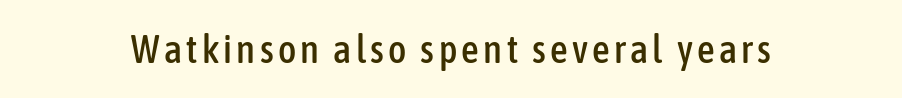
The image shows 39 px condensed sans-serif type, upright; set not underlined; low stroke contrast and a medium x-height.
